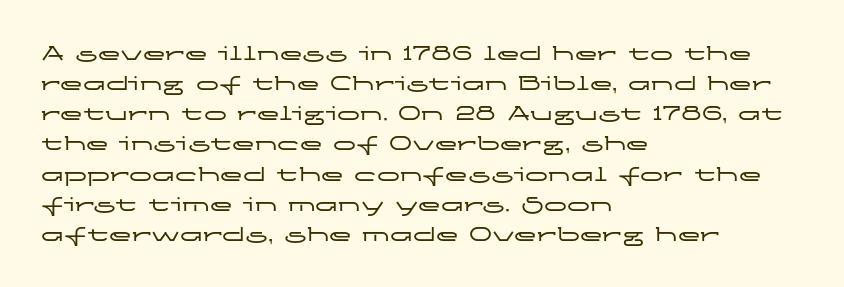
The ragged edge is on the right, which tells us the setting is flush left. What's the leading like? Ordinary, nothing unusual. Posture: straight, roman, zero tilt. The face used here is rendered with its standard letterfit. Letters rest on an invisible, unmarked baseline.
